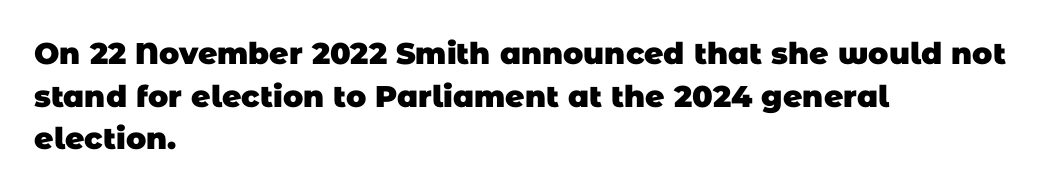
The image shows 30 px heavy sans-serif type; set left-aligned, normal line spacing (1.42x), normal letter spacing, not underlined; low stroke contrast and a large x-height.
